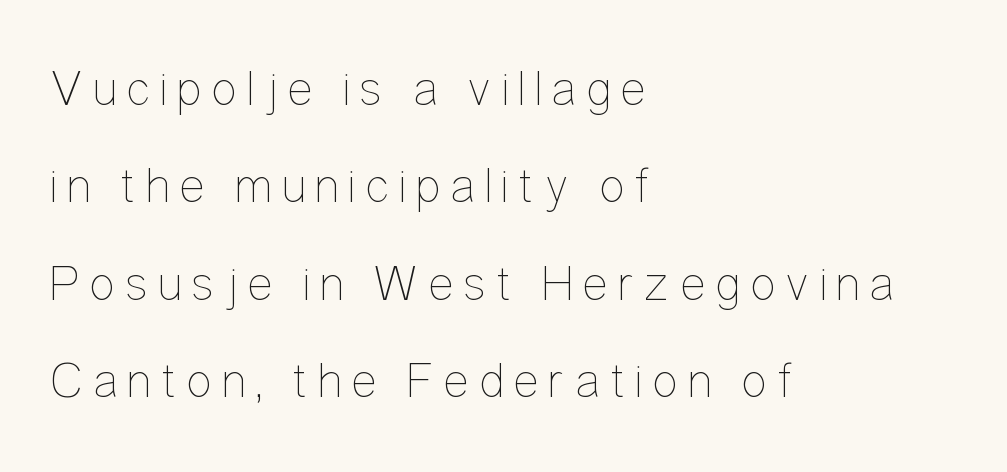
Weight: in the light-to-regular range. Where is the straight margin? On the left. A roman cut, with each character standing at attention. Proportional: the letters do not fall into vertical columns.
